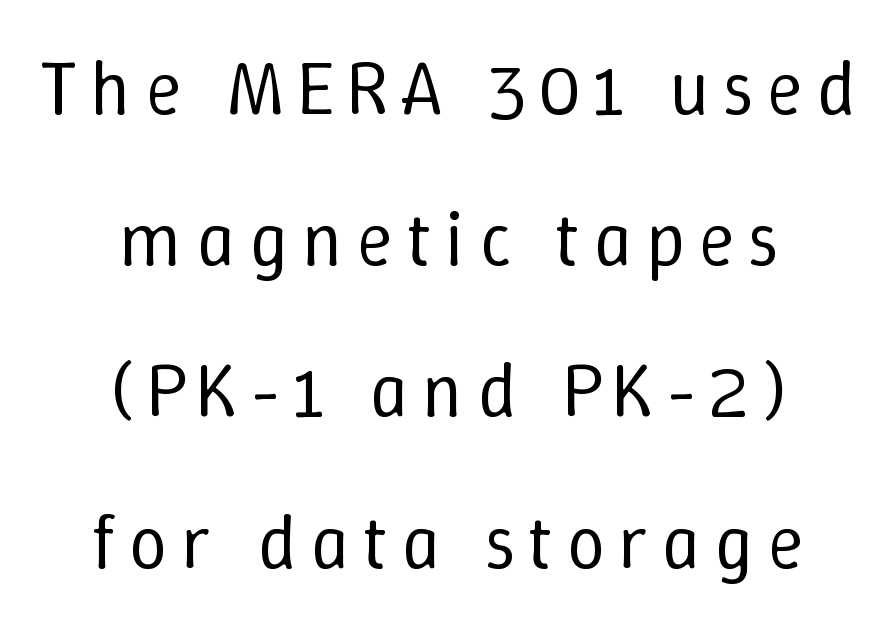
The image shows 76 px regular-weight type, upright; set centered, loose line spacing (1.99x), not underlined; low stroke contrast and a medium x-height.
